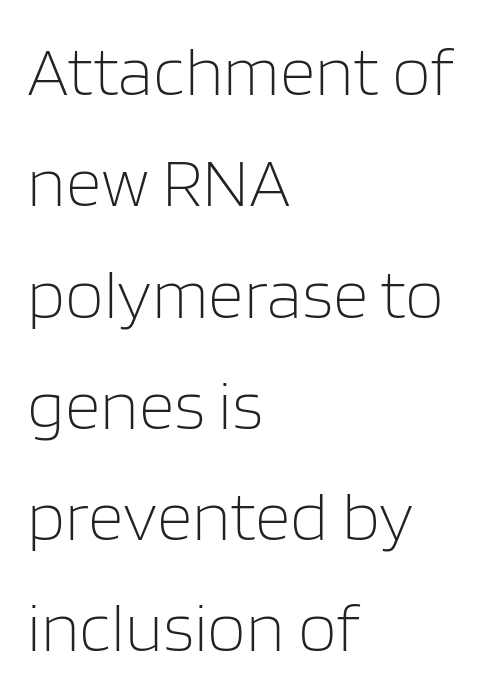
{"serif": "no", "italic": "no", "bold": "no", "weight": "light", "width": "normal", "stroke_contrast": "low", "x_height": "large", "monospaced": "no", "underline": "no", "align": "left", "line_spacing": "normal", "line_spacing_ratio": 1.59, "letter_spacing": "normal", "letter_spacing_em": 0.0, "glyph_px": 70}
